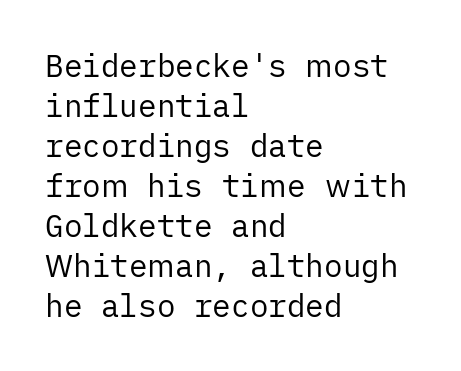
The image shows 31 px regular-weight sans-serif type, upright; set left-aligned, normal line spacing (1.29x), normal letter spacing, not underlined; low stroke contrast and a medium x-height.
